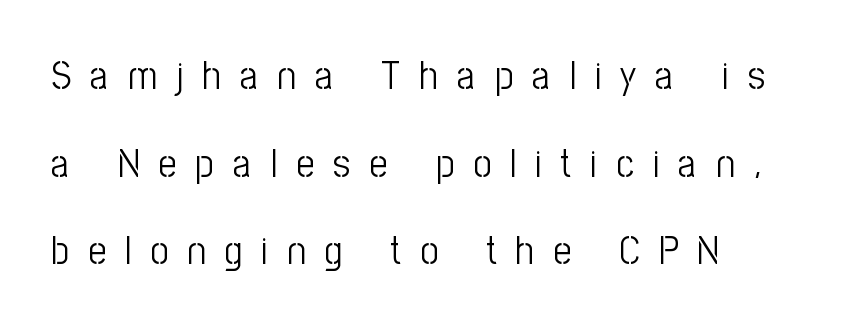
Classification — sans serif. The lines are spread far apart with generous leading. These lines stack with their left ends in a neat column. This is the regular roman posture of the typeface. The rendering uses natural spacing where letterforms have individual widths. Stroke mass is kept to a normal reading level or below.
